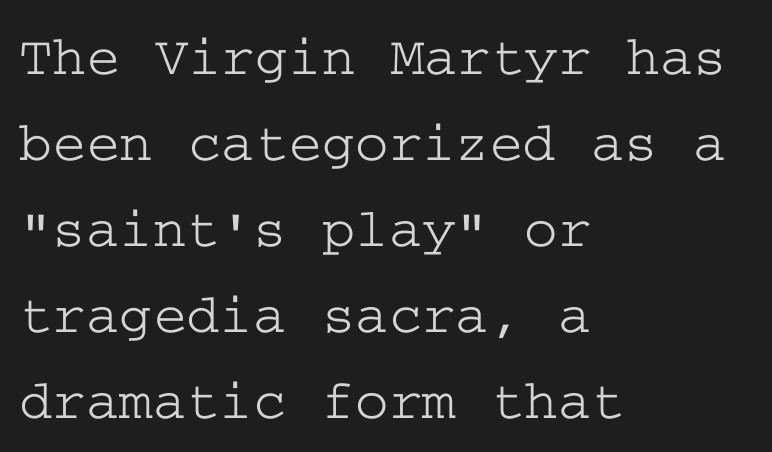
Q: Is the text italic (slanted)? A: No, it is upright.
Q: Is the typeface a serif or a sans-serif typeface? A: Serif.
Q: Is the text underlined? A: No.
Q: How is the paragraph aligned? A: Left-aligned.
Q: Is the spacing between letters normal or unusually wide? A: Normal.
Q: Is the spacing between lines tight, normal or loose? A: Normal.
Q: Width (condensed, normal, or wide)? A: Wide.
Q: Stroke contrast? A: Low.
Q: x-height? A: Medium.
